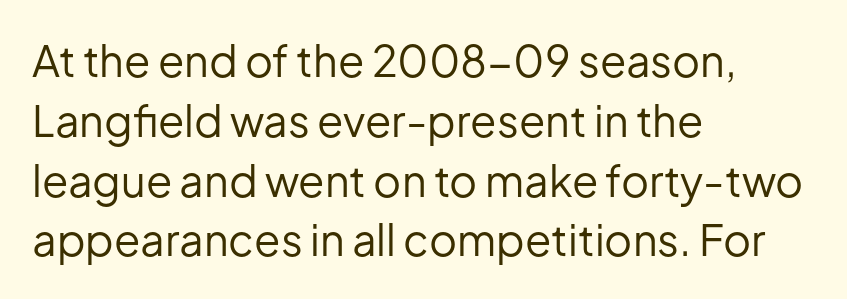
Summary of weight: not heavy and not bold. Caption: multi-line text, flush left, ragged right. This sample uses an upright cut, with every glyph sitting square on the baseline. Leading: standard.
